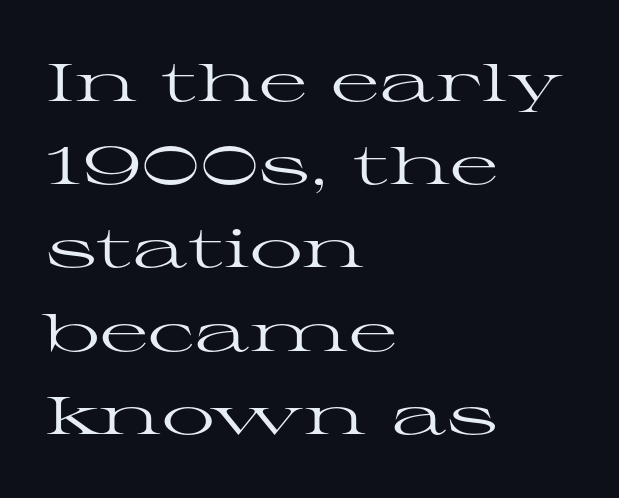
Q: Is the text bold? A: No.
Q: Is the text italic (slanted)? A: No, it is upright.
Q: Is the typeface a serif or a sans-serif typeface? A: Serif.
Q: Is the text underlined? A: No.
Q: How is the paragraph aligned? A: Left-aligned.
Q: Is the spacing between letters normal or unusually wide? A: Normal.
Q: Is the spacing between lines tight, normal or loose? A: Normal.
Q: Width (condensed, normal, or wide)? A: Wide.
Q: Stroke contrast? A: High.
Q: x-height? A: Medium.
Q: Monospaced? A: No.
